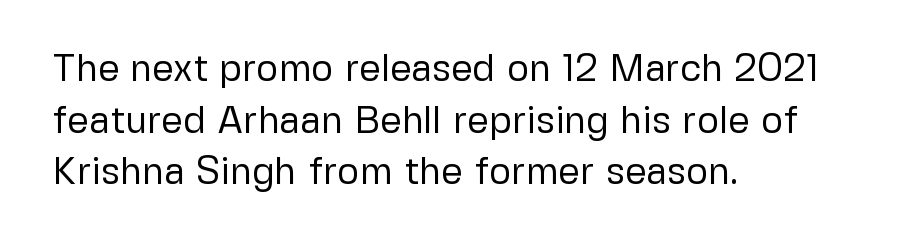
{"serif": "no", "italic": "no", "bold": "no", "weight": "regular", "width": "normal", "stroke_contrast": "low", "x_height": "medium", "monospaced": "no", "underline": "no", "align": "left", "line_spacing": "normal", "line_spacing_ratio": 1.36, "letter_spacing": "normal", "letter_spacing_em": 0.0, "glyph_px": 38}
